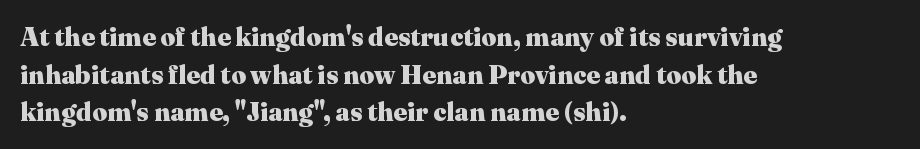
Q: Is the text bold? A: Yes.
Q: Is the text italic (slanted)? A: No, it is upright.
Q: Is the text underlined? A: No.
Q: How is the paragraph aligned? A: Left-aligned.
Q: Is the spacing between letters normal or unusually wide? A: Normal.
Q: Is the spacing between lines tight, normal or loose? A: Normal.
